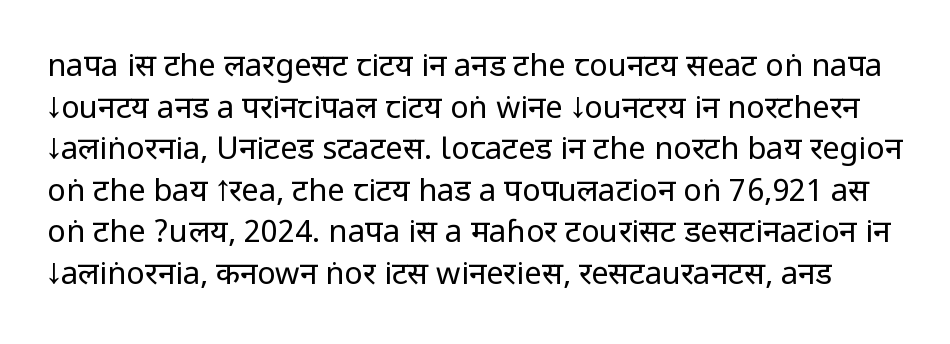
{"serif": "no", "italic": "no", "bold": "no", "weight": "regular", "width": "condensed", "stroke_contrast": "low", "underline": "no", "line_spacing": "normal", "line_spacing_ratio": 1.34, "letter_spacing": "normal", "letter_spacing_em": 0.0, "glyph_px": 31}
